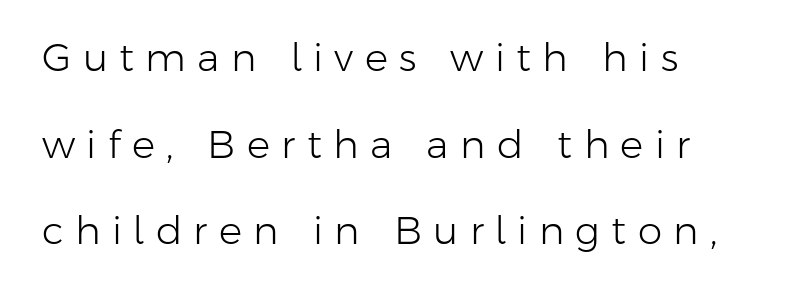
The image shows 39 px light sans-serif type, upright; set loose line spacing (2.22x), unusually wide letter spacing (+0.29 em), not underlined; low stroke contrast and a medium x-height.
